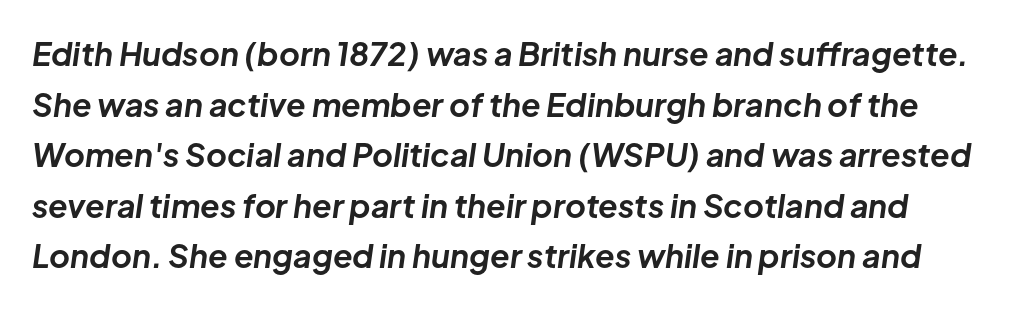
{"italic": "yes", "lean": "right", "slant_degrees": 8, "bold": "yes", "weight": "bold", "width": "normal", "stroke_contrast": "low", "x_height": "medium", "monospaced": "no", "underline": "no", "line_spacing": "normal", "line_spacing_ratio": 1.58, "letter_spacing": "normal", "letter_spacing_em": 0.0, "glyph_px": 32}
